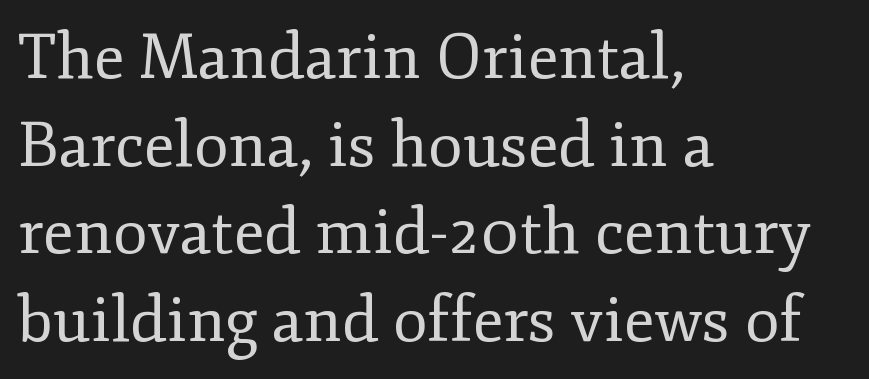
Q: Is the text bold? A: No.
Q: Is the text italic (slanted)? A: No, it is upright.
Q: Is the typeface a serif or a sans-serif typeface? A: Serif.
Q: Is the text underlined? A: No.
Q: How is the paragraph aligned? A: Left-aligned.
Q: Is the spacing between letters normal or unusually wide? A: Normal.
Q: Is the spacing between lines tight, normal or loose? A: Normal.
Q: Width (condensed, normal, or wide)? A: Normal.
Q: Stroke contrast? A: Low.
Q: x-height? A: Small.
Q: Monospaced? A: No.
